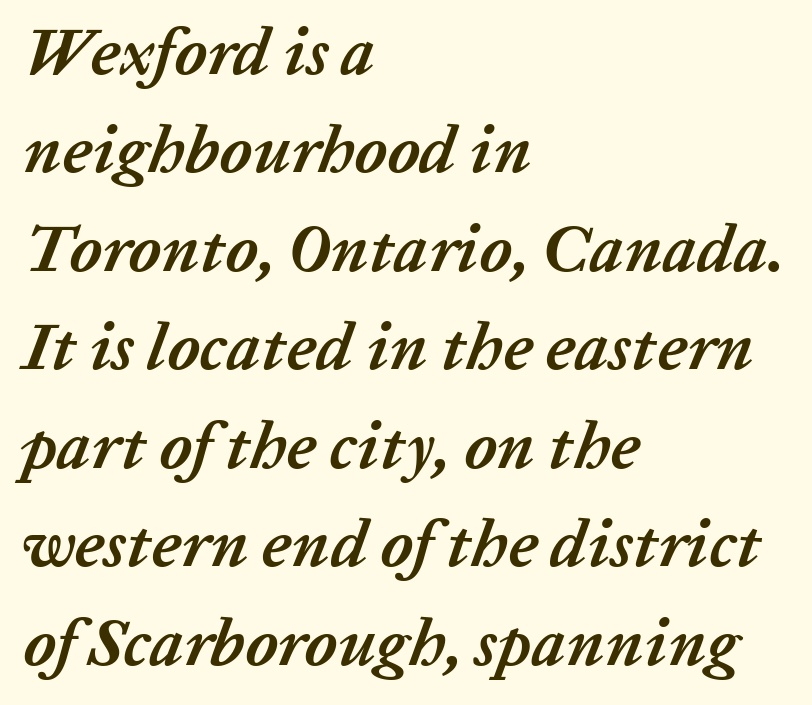
The image shows 67 px semibold type, italic (leaning right); set left-aligned, normal line spacing (1.47x), normal letter spacing, not underlined; low stroke contrast and a medium x-height.
